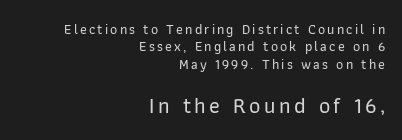
Q: Is the text italic (slanted)? A: No, it is upright.
Q: Is the text underlined? A: No.
Q: How is the paragraph aligned? A: Right-aligned.
Q: Which block of text is set in a larger size, the first (top) or the second (bottom)? A: The second (bottom) one.
